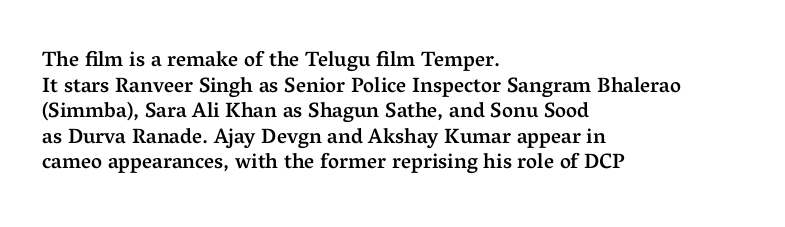
The image shows 21 px text type, upright; set left-aligned, line spacing 1.22x, normal letter spacing, not underlined.
